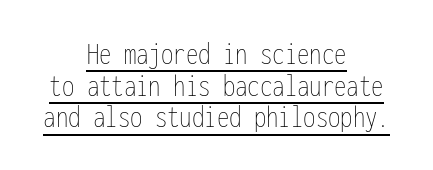
Q: Is the text bold? A: No.
Q: Is the text italic (slanted)? A: No, it is upright.
Q: Is the text underlined? A: Yes.
Q: How is the paragraph aligned? A: Centered.
Q: Is the spacing between letters normal or unusually wide? A: Normal.
Q: Is the spacing between lines tight, normal or loose? A: Tight.
Q: Width (condensed, normal, or wide)? A: Condensed.
Q: Stroke contrast? A: Low.
Q: x-height? A: Medium.
Q: Monospaced? A: Yes.
